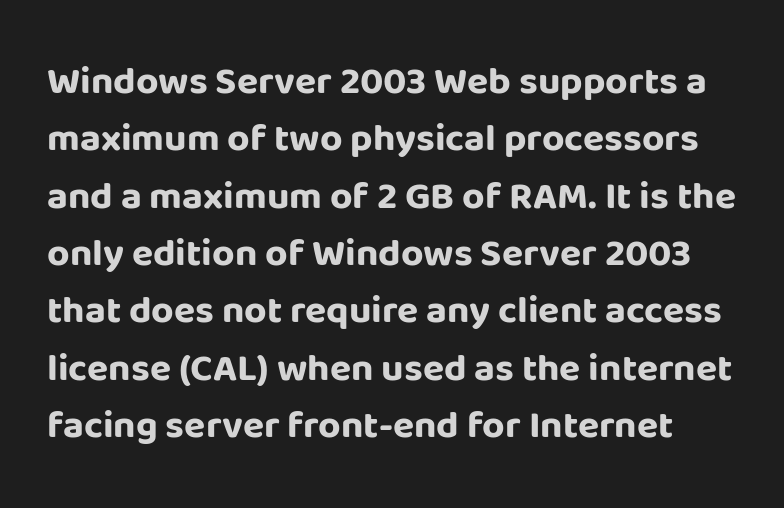
The image shows 39 px bold sans-serif type, upright; set normal line spacing (1.47x), normal letter spacing, not underlined; low stroke contrast and a large x-height.
